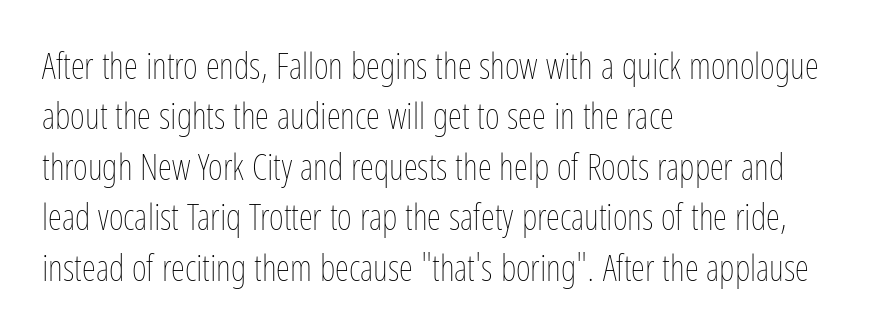
The font's upright variant was chosen for this text. If you drew a ruler down the left edge, every line would touch it. A typesetter would call this leading conventional body-copy spacing. Just letters on the line, the space beneath them empty.
